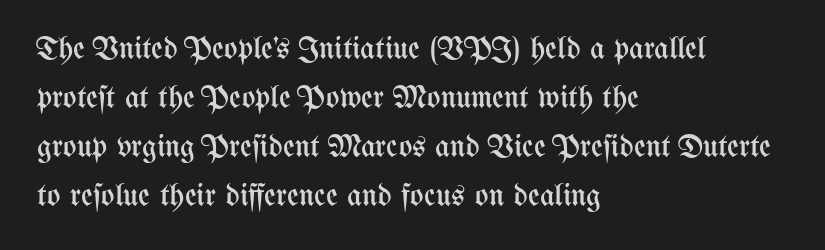
{"italic": "no", "bold": "no", "weight": "regular", "width": "condensed", "stroke_contrast": "medium", "x_height": "medium", "monospaced": "no", "underline": "no", "align": "left", "line_spacing": "normal", "line_spacing_ratio": 1.53, "letter_spacing": "normal", "letter_spacing_em": 0.0, "glyph_px": 32}
